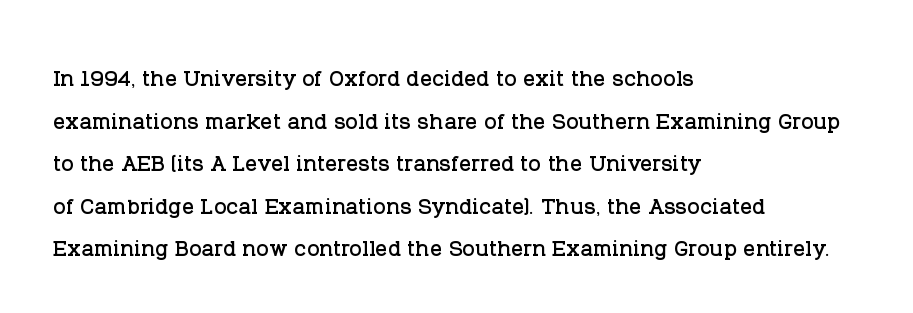
{"serif": "yes", "italic": "no", "width": "normal", "stroke_contrast": "low", "x_height": "large", "monospaced": "no", "underline": "no", "align": "left", "line_spacing": "normal", "line_spacing_ratio": 1.42, "letter_spacing": "normal", "letter_spacing_em": 0.0, "glyph_px": 30}
